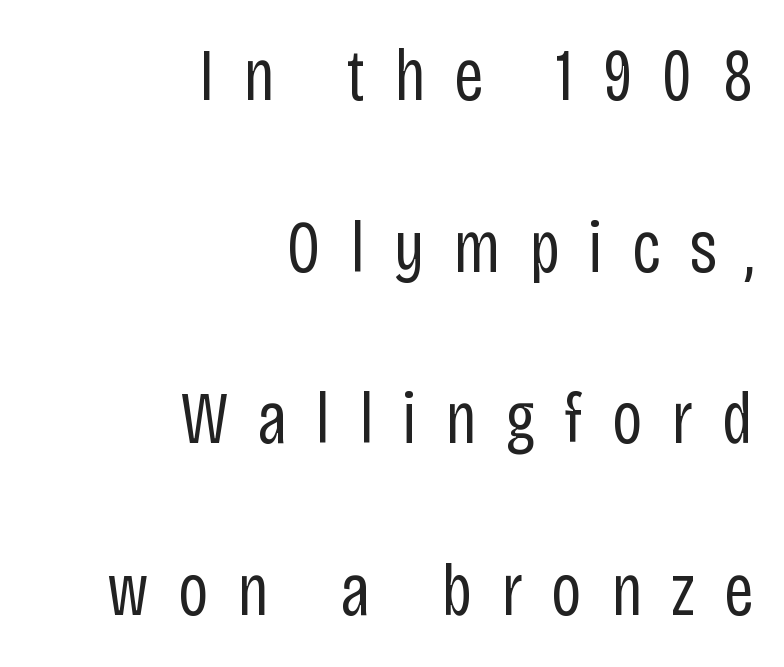
{"serif": "no", "italic": "no", "bold": "no", "weight": "regular", "width": "condensed", "stroke_contrast": "low", "x_height": "large", "monospaced": "no", "underline": "no", "align": "right", "line_spacing": "loose", "line_spacing_ratio": 2.32, "letter_spacing": "wide", "letter_spacing_em": 0.39, "glyph_px": 74}
